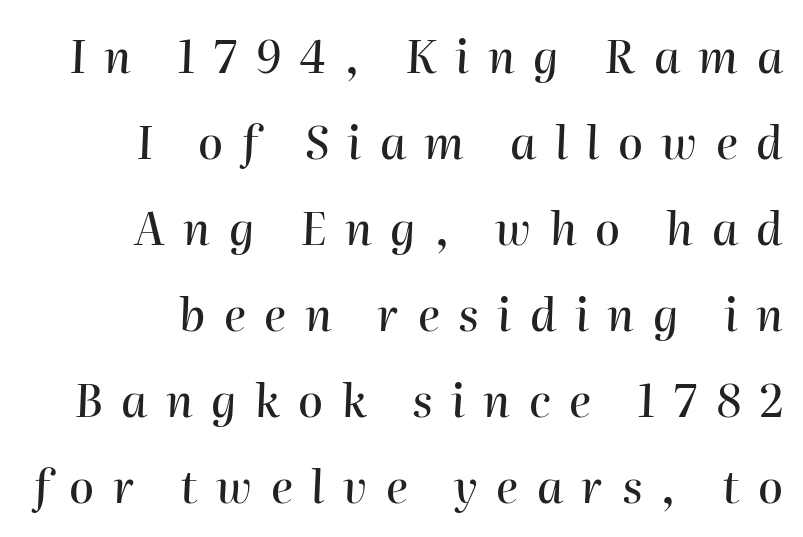
{"italic": "yes", "lean": "right", "slant_degrees": 2, "width": "normal", "stroke_contrast": "high", "x_height": "medium", "monospaced": "no", "underline": "no", "align": "right", "line_spacing": "loose", "line_spacing_ratio": 1.91, "letter_spacing": "wide", "letter_spacing_em": 0.41, "glyph_px": 45}
